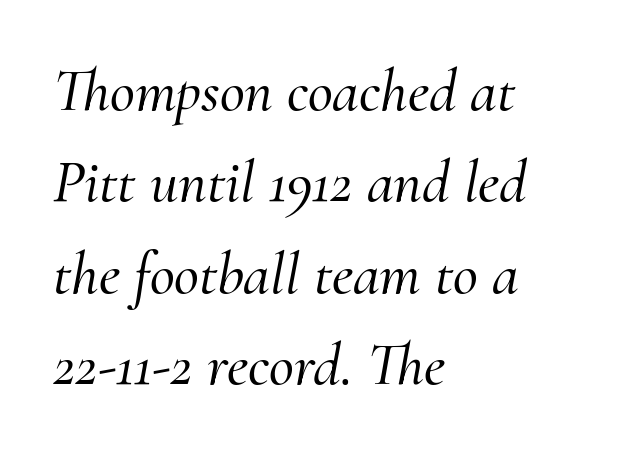
Q: Is the text italic (slanted)? A: Yes, it leans right by about 10 degrees.
Q: Is the typeface a serif or a sans-serif typeface? A: Serif.
Q: Is the text underlined? A: No.
Q: How is the paragraph aligned? A: Left-aligned.
Q: Is the spacing between letters normal or unusually wide? A: Normal.
Q: Is the spacing between lines tight, normal or loose? A: Normal.
Q: Width (condensed, normal, or wide)? A: Normal.
Q: Stroke contrast? A: Medium.
Q: x-height? A: Small.
Q: Monospaced? A: No.
